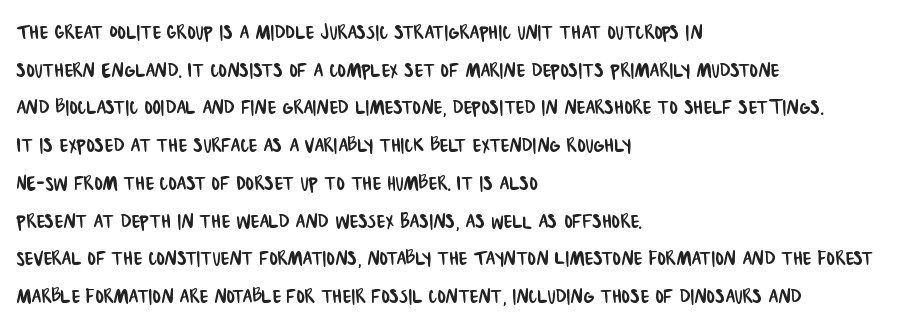
The image shows 25 px text type; set left-aligned, normal line spacing (1.51x), normal letter spacing, not underlined.
